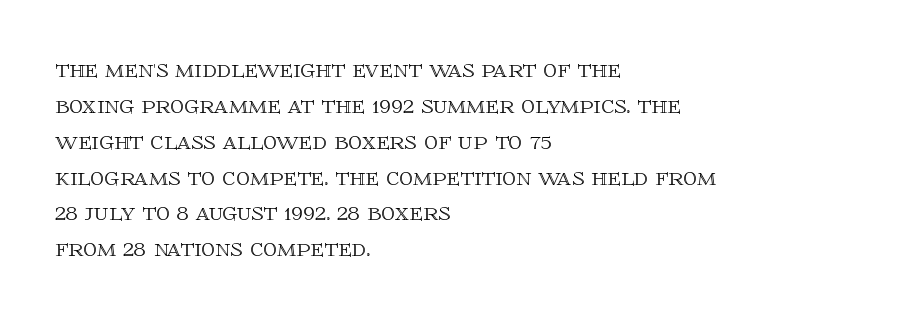
The image shows 28 px text type, upright; set left-aligned, normal line spacing (1.28x), normal letter spacing, not underlined; a large x-height.
